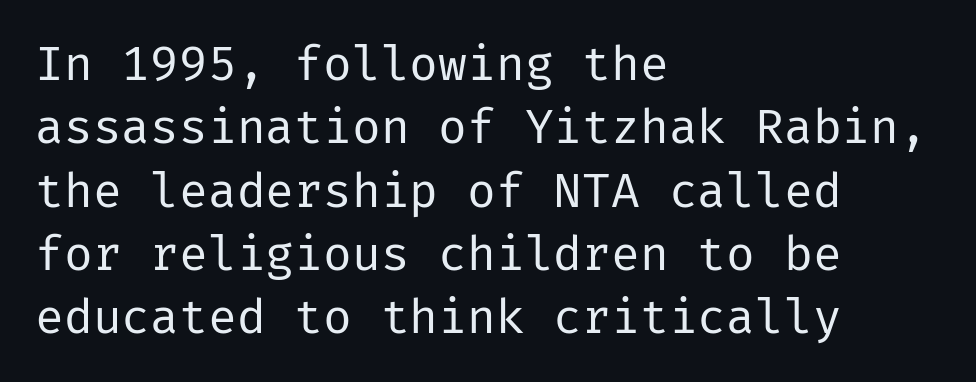
Q: Is the text bold? A: No.
Q: Is the text italic (slanted)? A: No, it is upright.
Q: Is the typeface a serif or a sans-serif typeface? A: Sans-serif.
Q: Is the text underlined? A: No.
Q: How is the paragraph aligned? A: Left-aligned.
Q: Is the spacing between letters normal or unusually wide? A: Normal.
Q: Is the spacing between lines tight, normal or loose? A: Normal.
Q: Width (condensed, normal, or wide)? A: Normal.
Q: Stroke contrast? A: Low.
Q: x-height? A: Medium.
